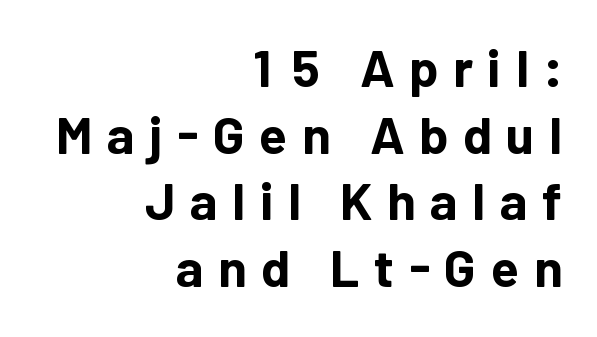
{"serif": "no", "italic": "no", "bold": "yes", "weight": "bold", "width": "normal", "stroke_contrast": "low", "x_height": "medium", "monospaced": "no", "underline": "no", "align": "right", "line_spacing": "normal", "line_spacing_ratio": 1.28, "letter_spacing": "wide", "letter_spacing_em": 0.28, "glyph_px": 52}
